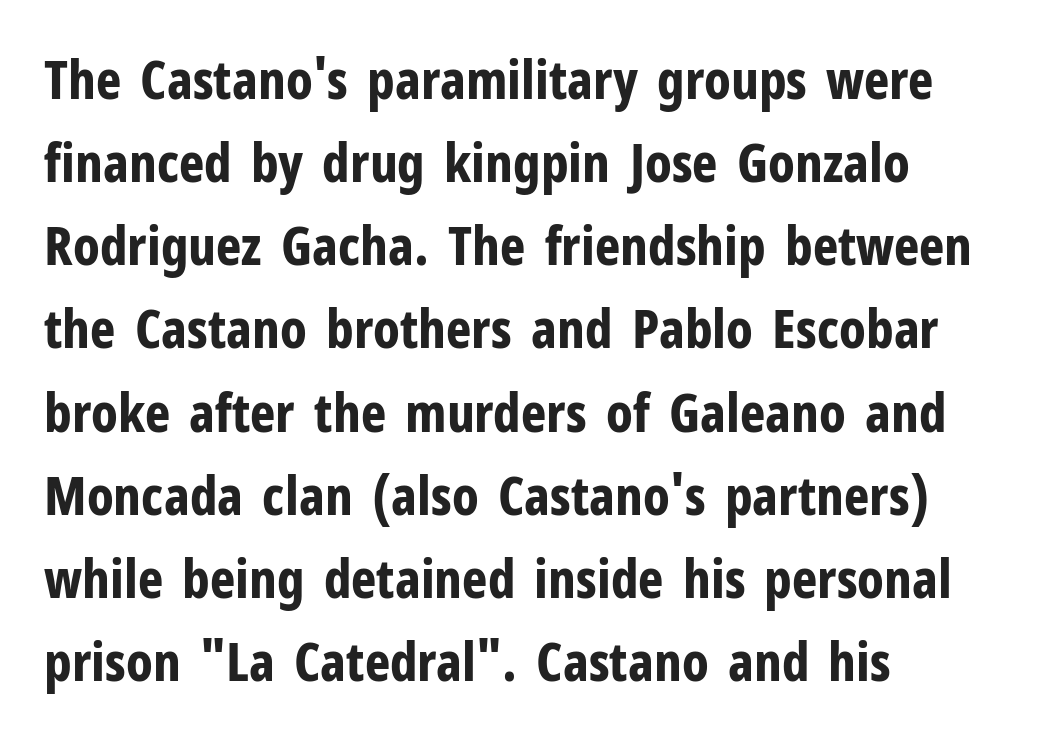
Q: Is the text bold? A: Yes.
Q: Is the text italic (slanted)? A: No, it is upright.
Q: Is the typeface a serif or a sans-serif typeface? A: Sans-serif.
Q: Is the text underlined? A: No.
Q: How is the paragraph aligned? A: Left-aligned.
Q: Is the spacing between letters normal or unusually wide? A: Normal.
Q: Is the spacing between lines tight, normal or loose? A: Normal.
Q: Width (condensed, normal, or wide)? A: Condensed.
Q: Stroke contrast? A: Low.
Q: x-height? A: Medium.
Q: Monospaced? A: No.
